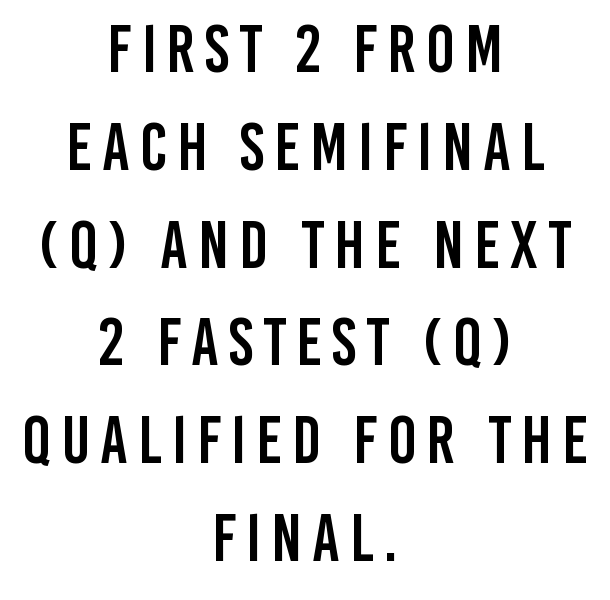
{"serif": "no", "italic": "no", "width": "condensed", "stroke_contrast": "low", "x_height": "large", "monospaced": "no", "underline": "no", "align": "center", "line_spacing": "normal", "line_spacing_ratio": 1.46, "glyph_px": 67}
